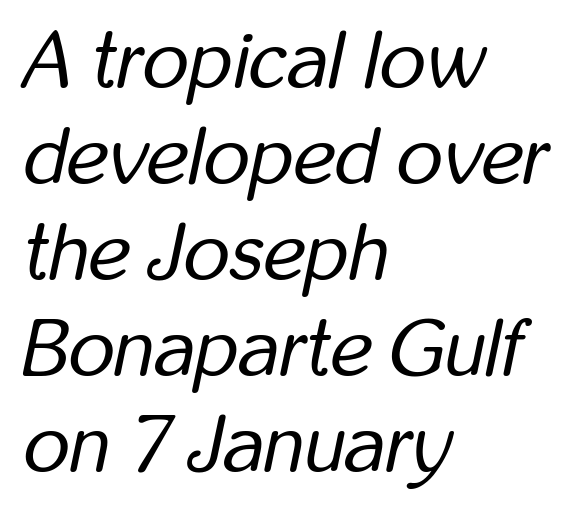
The image shows 80 px regular-weight, condensed type, italic (leaning right); set left-aligned, line spacing 1.2x, normal letter spacing, not underlined; low stroke contrast and a medium x-height.
